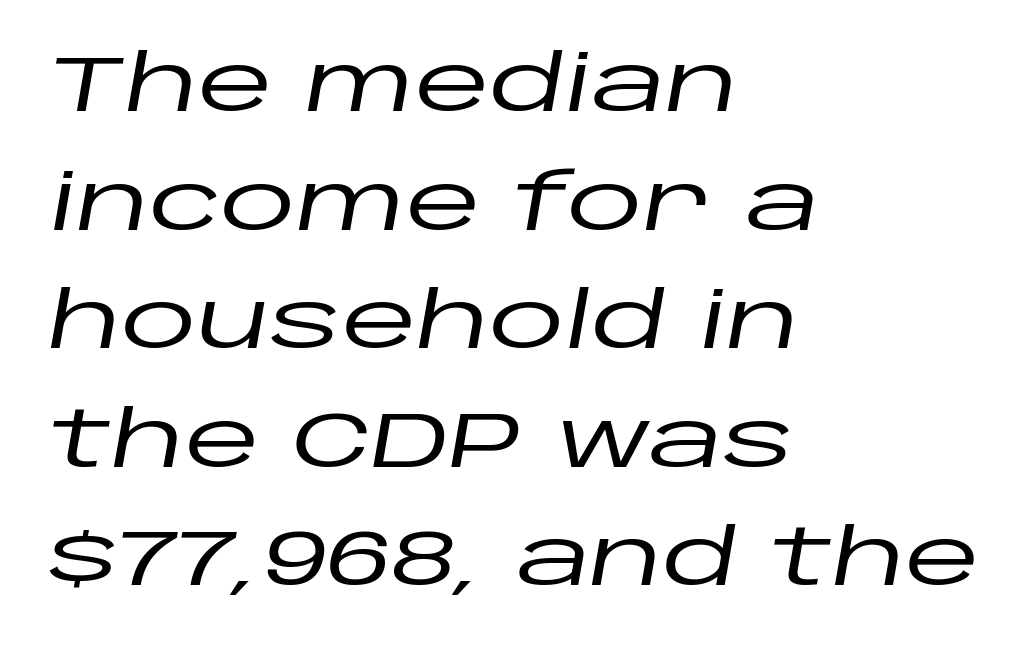
Posture: slanted. The paragraph shown leans on its left margin. Normally led — the rows are evenly, conventionally spaced. Do the characters align in a grid? No, the font is proportional. In terms of letterspacing, this is plain default setting. The string is rendered with underlining switched off.
